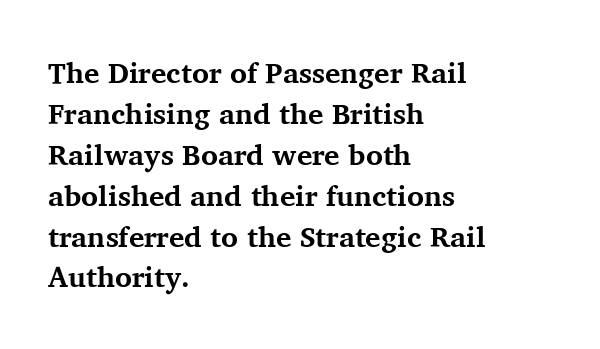
Set as a true bold cut, around the 700 mark. This sample is left-justified, so line endings fall wherever the words run out. Posture: straight, roman, zero tilt. Vertical spacing — default. Does extra space separate the letters? No, they use regular spacing.
